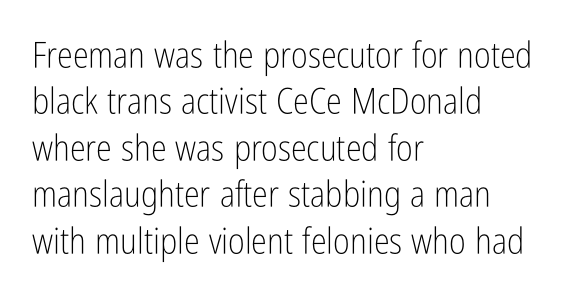
{"serif": "no", "italic": "no", "bold": "no", "weight": "light", "width": "condensed", "stroke_contrast": "low", "x_height": "medium", "monospaced": "no", "underline": "no", "align": "left", "line_spacing": "normal", "line_spacing_ratio": 1.29, "letter_spacing": "normal", "letter_spacing_em": 0.0, "glyph_px": 36}
